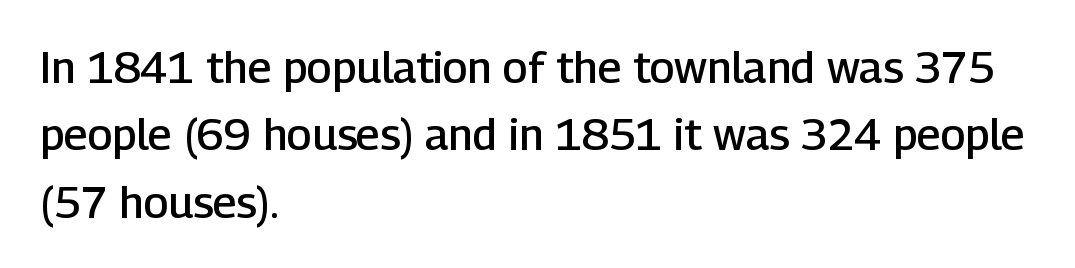
{"serif": "no", "italic": "no", "bold": "semi", "weight": "semibold", "width": "normal", "stroke_contrast": "low", "x_height": "medium", "monospaced": "no", "underline": "no", "align": "left", "line_spacing": "normal", "line_spacing_ratio": 1.53, "letter_spacing": "normal", "letter_spacing_em": 0.0, "glyph_px": 44}
